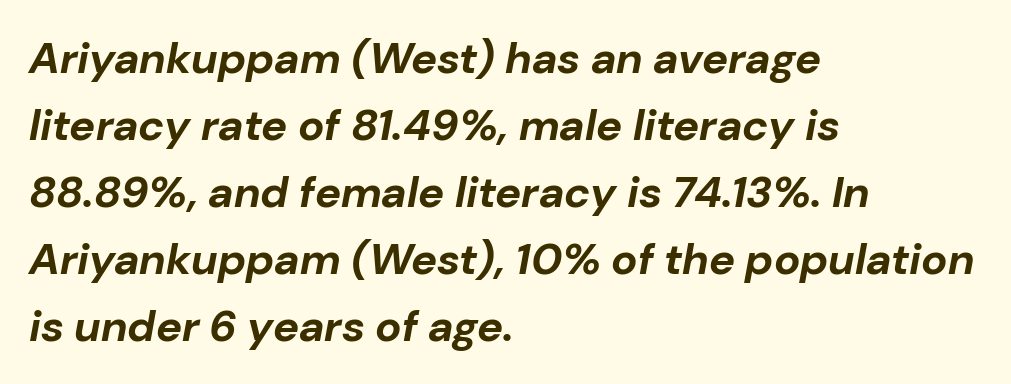
The image shows 44 px bold type, italic (leaning right); set left-aligned, normal line spacing (1.52x), normal letter spacing, not underlined; low stroke contrast and a medium x-height.
